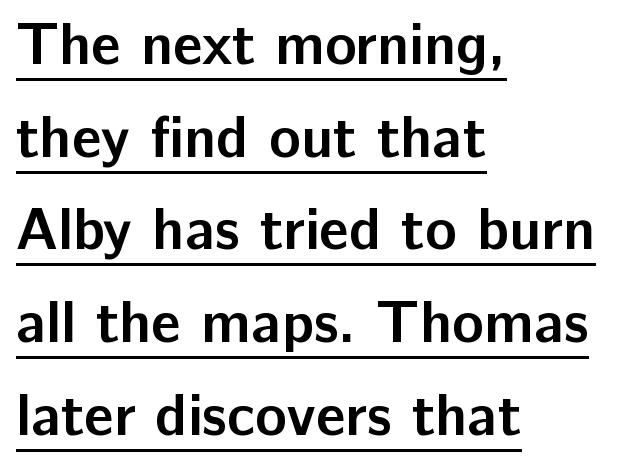
The image shows 59 px semibold sans-serif type, upright; set left-aligned, normal line spacing (1.57x), normal letter spacing, underlined; low stroke contrast and a medium x-height.
